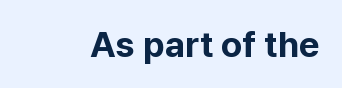
The image shows 36 px bold sans-serif type, upright; set normal letter spacing, not underlined; low stroke contrast and a medium x-height.
